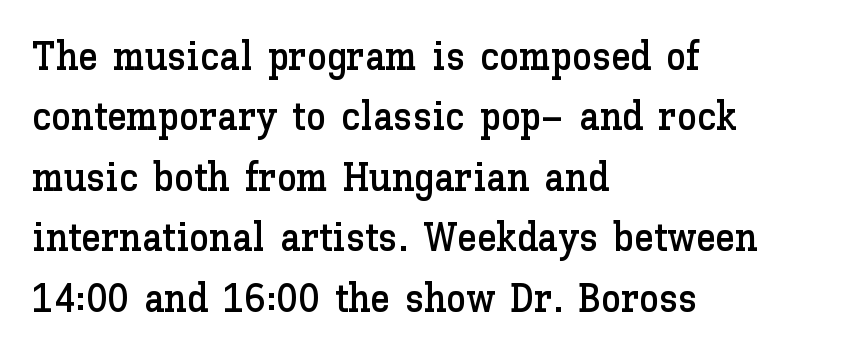
Does extra space separate the letters? No, they use regular spacing. Horizontal alignment here is leftward, the default for most running prose. The passage shown is not underscored anywhere. In terms of posture, this sample is upright.
